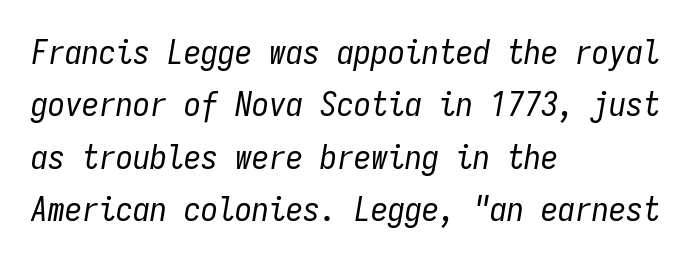
The image shows 34 px regular-weight, condensed type, italic (leaning right), monospaced; set left-aligned, normal line spacing (1.54x), normal letter spacing, not underlined; low stroke contrast and a medium x-height.
